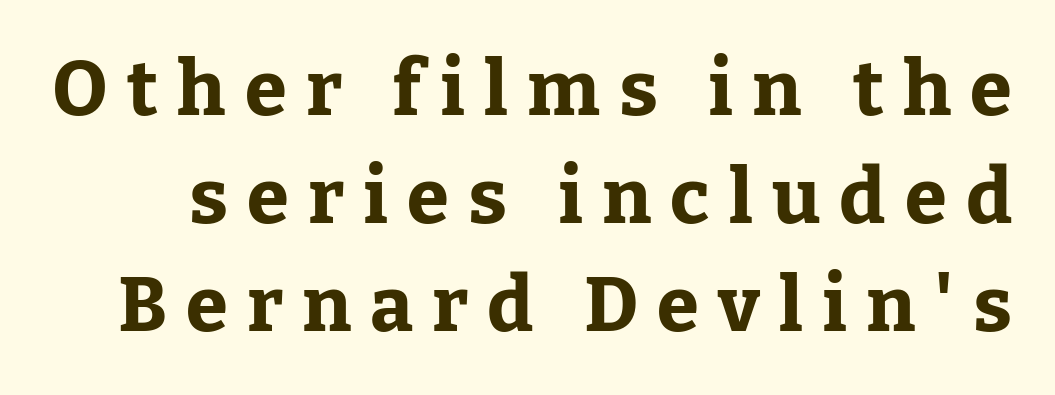
Successive baselines arrive at the customary interval. The line texture is sparse and dotted thanks to wide tracking. Is this a fixed-width face? No — the glyphs have proportional, varying widths. Regarding serifs, this sample has them. You'd pick this weight for a headline — it's a proper bold.
